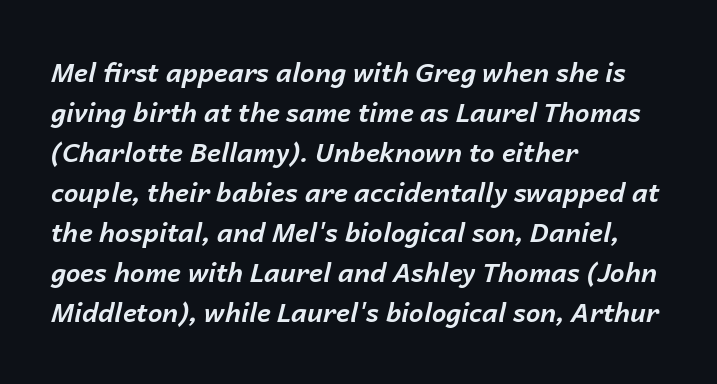
{"italic": "yes", "lean": "right", "slant_degrees": 14, "bold": "yes", "underline": "no", "align": "left", "line_spacing": "normal", "line_spacing_ratio": 1.54, "letter_spacing": "normal", "letter_spacing_em": 0.0, "glyph_px": 26}
